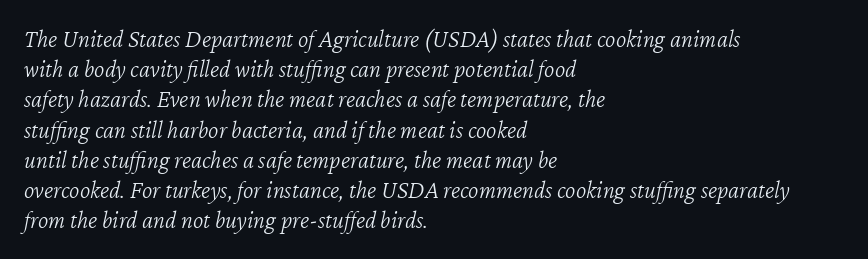
{"italic": "yes", "lean": "right", "slant_degrees": 12, "bold": "no", "underline": "no", "align": "left", "line_spacing_ratio": 1.21, "letter_spacing": "normal", "letter_spacing_em": 0.0, "glyph_px": 25}
